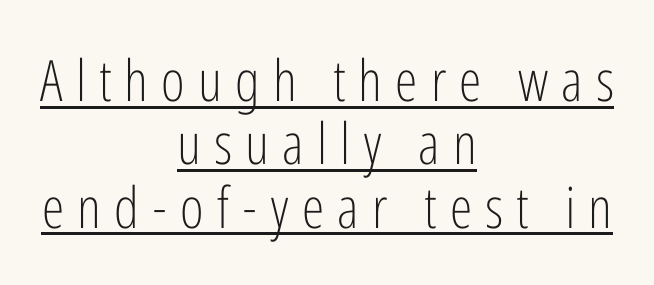
Does the type have serifs? No, each stem ends abruptly. Decoration check: the copy is underlined. Is this a fixed-width face? No — the glyphs have proportional, varying widths. Neither beginnings nor endings align; midpoints do. A quiet, ordinary-to-light weight characterises the typeface. Posture: upright roman.
